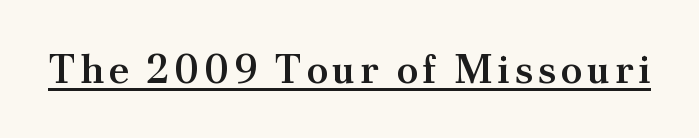
The image shows 40 px semibold serif type, upright; set underlined; medium stroke contrast and a small x-height.
